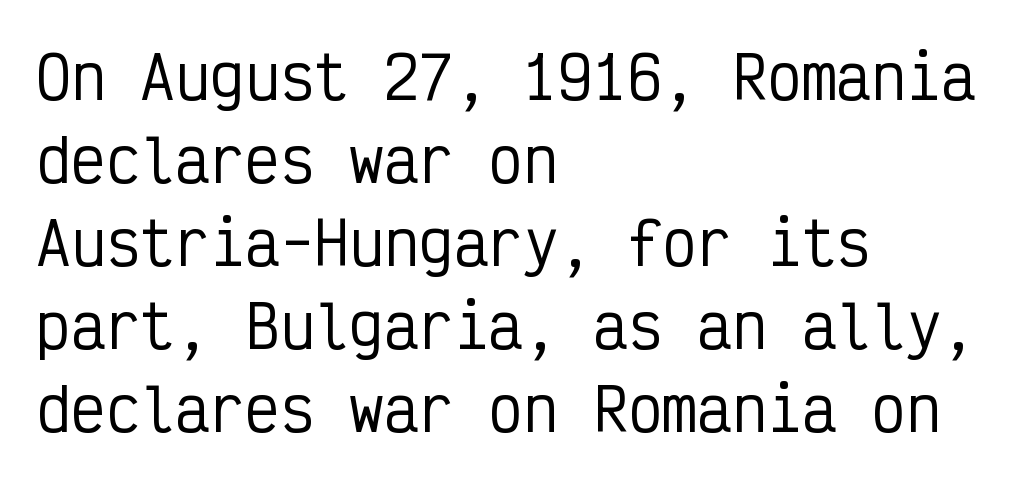
This rendering uses left alignment, leaving the right contour irregular. Quick note: underline off. Compared with typical body copy, the letter spacing here is the same. Unlike italic type, these characters show no tilt at all. A sans-serif font was chosen for this passage. Here the designer chose a console-style face with uniform glyph widths.
